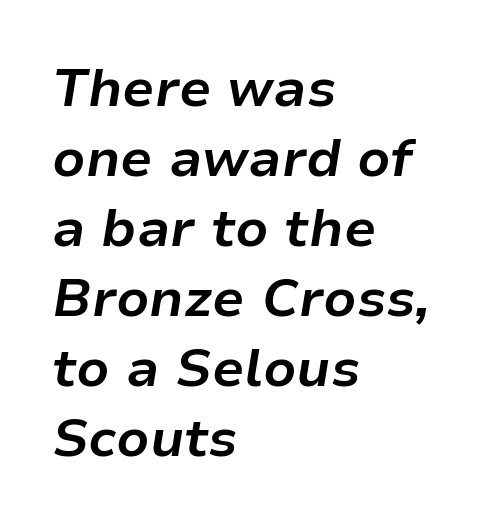
{"italic": "yes", "lean": "right", "slant_degrees": 9, "bold": "yes", "weight": "bold", "width": "normal", "stroke_contrast": "low", "x_height": "medium", "monospaced": "no", "underline": "no", "align": "left", "line_spacing": "normal", "line_spacing_ratio": 1.32, "letter_spacing": "normal", "letter_spacing_em": 0.0, "glyph_px": 53}
